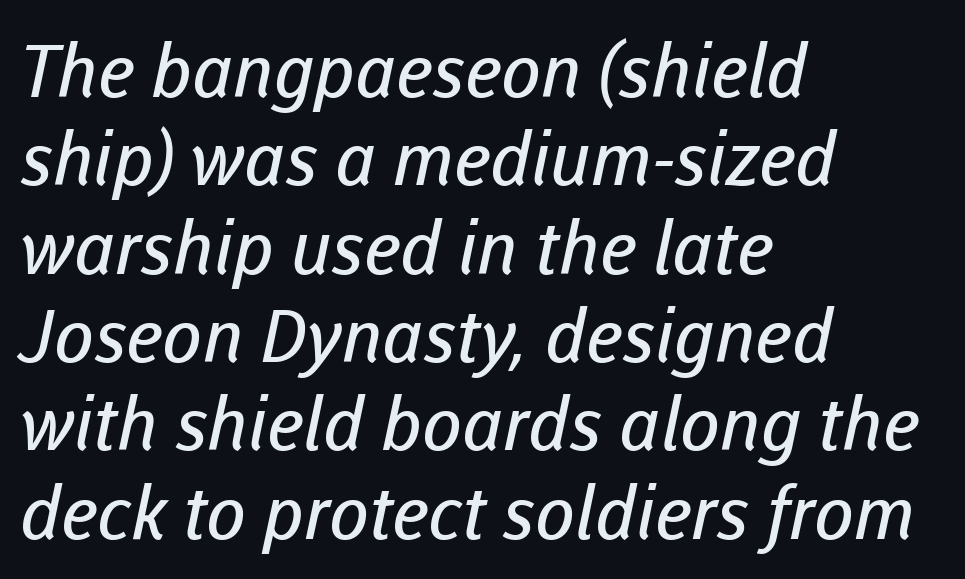
Q: Is the text bold? A: No.
Q: Is the typeface a serif or a sans-serif typeface? A: Sans-serif.
Q: Is the text underlined? A: No.
Q: How is the paragraph aligned? A: Left-aligned.
Q: Is the spacing between letters normal or unusually wide? A: Normal.
Q: Width (condensed, normal, or wide)? A: Normal.
Q: Stroke contrast? A: Low.
Q: x-height? A: Medium.
Q: Monospaced? A: No.
